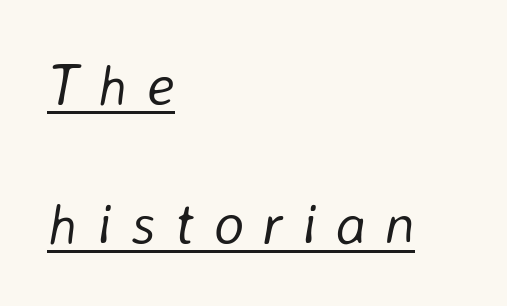
The image shows 58 px light type, italic (leaning right); set left-aligned, loose line spacing (2.39x), unusually wide letter spacing (+0.32 em), underlined; low stroke contrast and a medium x-height.
